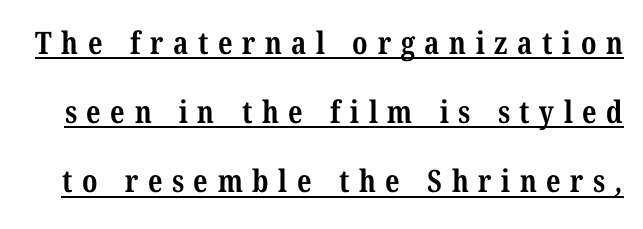
The image shows 31 px bold, condensed serif type; set loose line spacing (2.23x), unusually wide letter spacing (+0.31 em), underlined; medium stroke contrast and a medium x-height.
